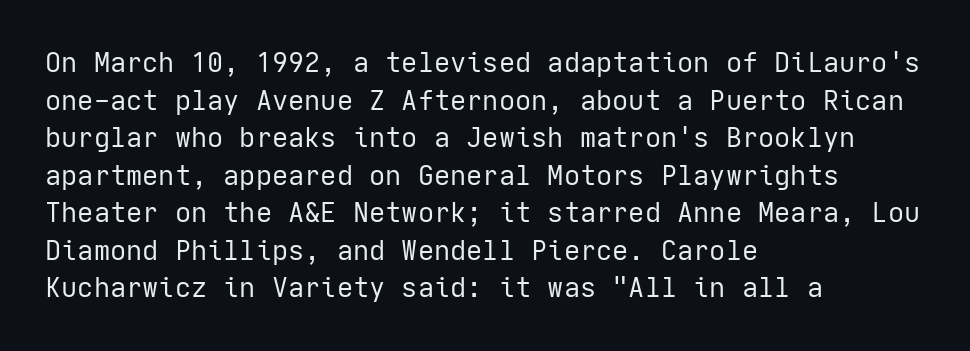
The image shows 27 px text type, upright; set left-aligned, normal line spacing (1.39x), normal letter spacing, not underlined.
